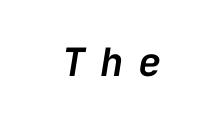
Q: Is the text bold? A: Semi-bold.
Q: Is the text italic (slanted)? A: Yes, it leans right by about 9 degrees.
Q: Is the text underlined? A: No.
Q: Is the spacing between letters normal or unusually wide? A: Unusually wide.
Q: Width (condensed, normal, or wide)? A: Normal.
Q: Stroke contrast? A: Low.
Q: x-height? A: Medium.
Q: Monospaced? A: Yes.
